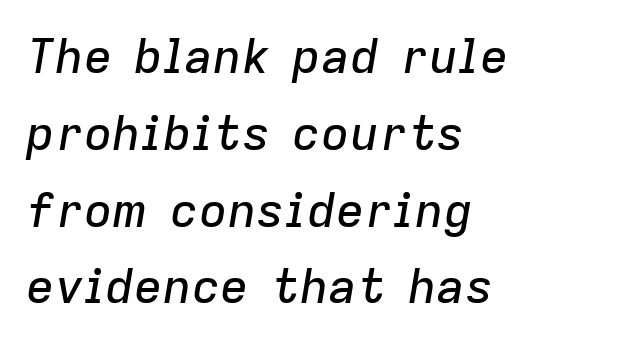
Q: Is the text italic (slanted)? A: Yes, it leans right by about 9 degrees.
Q: Is the text underlined? A: No.
Q: How is the paragraph aligned? A: Left-aligned.
Q: Is the spacing between letters normal or unusually wide? A: Normal.
Q: Is the spacing between lines tight, normal or loose? A: Normal.
Q: Width (condensed, normal, or wide)? A: Normal.
Q: Stroke contrast? A: Low.
Q: x-height? A: Medium.
Q: Monospaced? A: No.
